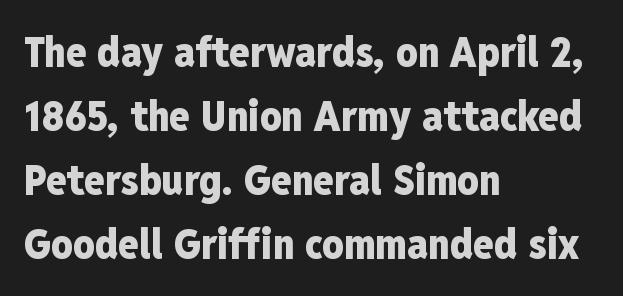
The rendering uses natural spacing where letterforms have individual widths. Nope, not italic — everything's standing straight. Chunky letters — that's bold for sure. Summary of vertical rhythm: regular, with standard interline spacing.
